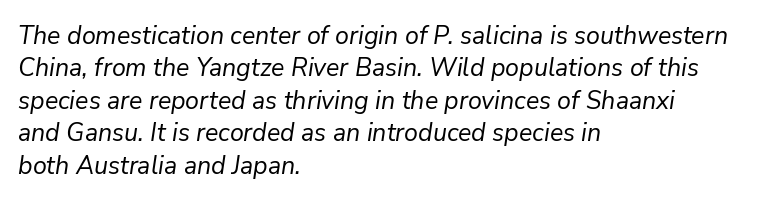
A classic flush-left, rag-right setting is used for this passage. What stands out about the letter spacing? Nothing — it is the standard amount. The specimen reads as italic at a glance. The gap between lines stays unmarked. Leading matches the norm, producing a regular column. Weight: regular or lighter.
